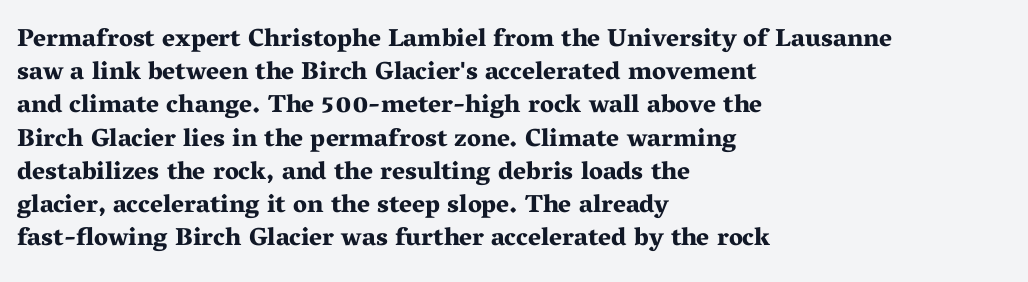
One-word summary of the alignment: left. Compared with an ordinary text face, these strokes are far heavier — a full bold. Interline gaps are of average width in this sample. Letter spacing: default. The baseline area is clear. The letters stand upright; this is a roman face.
